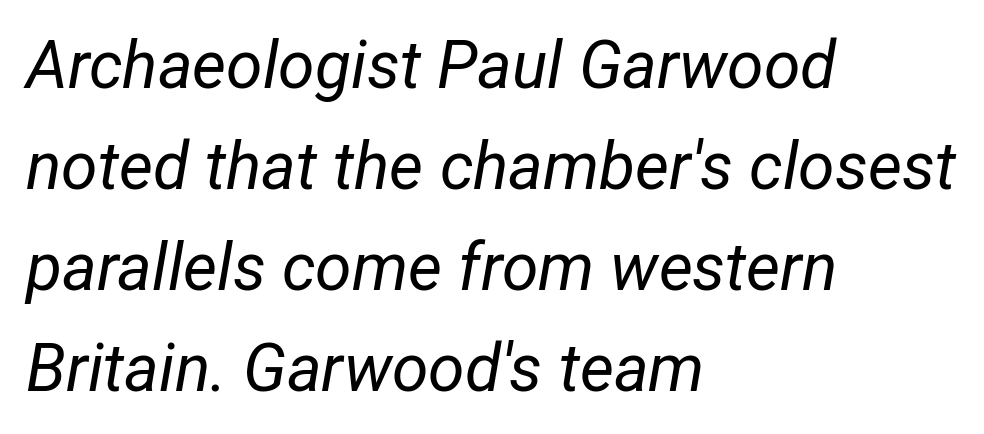
Would a proofreader flag this as italicized? Yes. No extra tracking has been applied to these lines. Underlining? Definitely not there. Think of a printed novel: that variable character pitch is what you see here. Is this a heavy cut? Hardly; it is regular or lighter.
